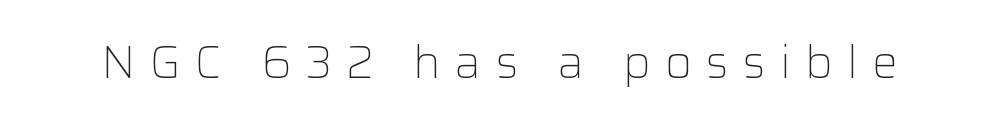
Each row of text sits above clean, open space. The face used here is proportionally spaced, like ordinary book or web type. You can tell from the bare stems that sans-serif type was used. A quiet, ordinary-to-light weight characterises the typeface. The passage shown has open, widely tracked lettering throughout. The lettering stays uniformly vertical, giving the passage a roman look.
